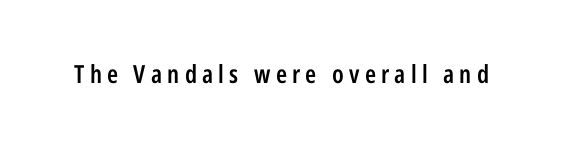
Inter-character spacing is expanded well beyond the font's built-in metrics. Characters remain perfectly vertical along every line. Typesetter's note: demi weight, one step under bold. Check under the words: just untouched page.
